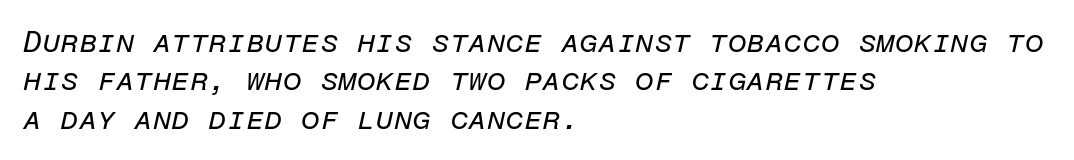
{"italic": "yes", "lean": "right", "slant_degrees": 12, "bold": "no", "weight": "regular", "width": "normal", "stroke_contrast": "low", "x_height": "medium", "monospaced": "yes", "underline": "no", "align": "left", "line_spacing": "normal", "line_spacing_ratio": 1.28, "letter_spacing": "normal", "letter_spacing_em": 0.0, "glyph_px": 30}
